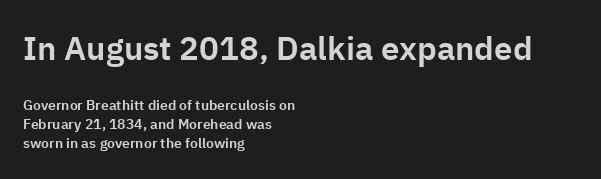
The image shows 33 px sans-serif type, upright; set left-aligned, normal line spacing (1.35x), normal letter spacing, not underlined; the first (top) block is 2.36x larger; low stroke contrast and a medium x-height.
